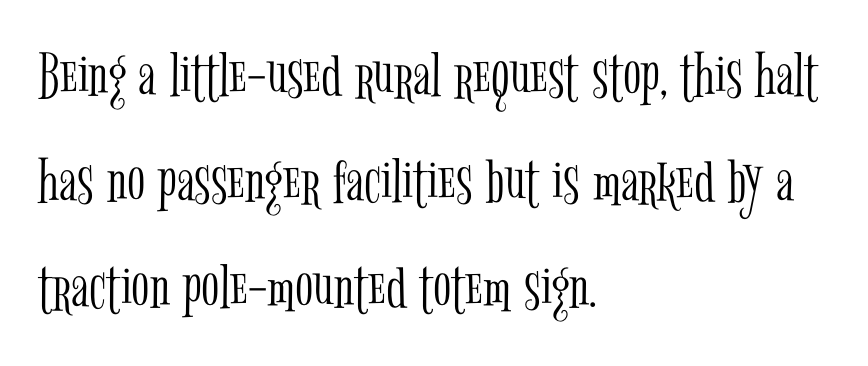
The passage shown is typed in a proportional face where columns would drift. The typesetter chose a ragged-right arrangement here. Only glyphs here, with clear space below each row. The characters are drawn with everyday or finer stroke widths.
